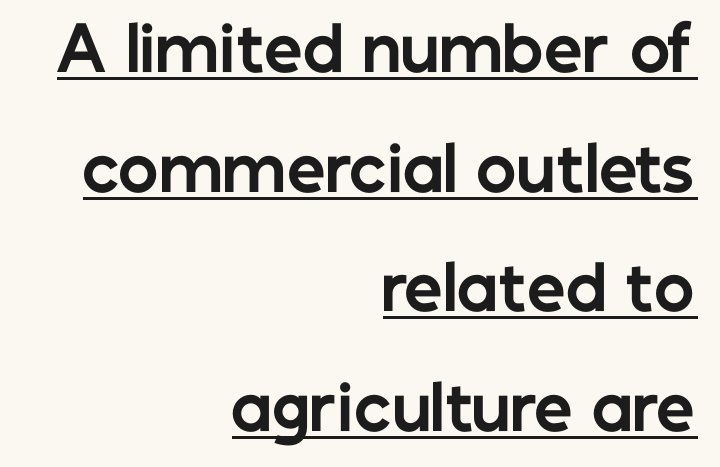
The characters look thick and weighty, a clear bold. The rendered words wear a rule along their underside. Line ends are locked; line starts wander. To sum up the face: it is a sans, with no serifs. The rendering keeps characters at their native spacing.
